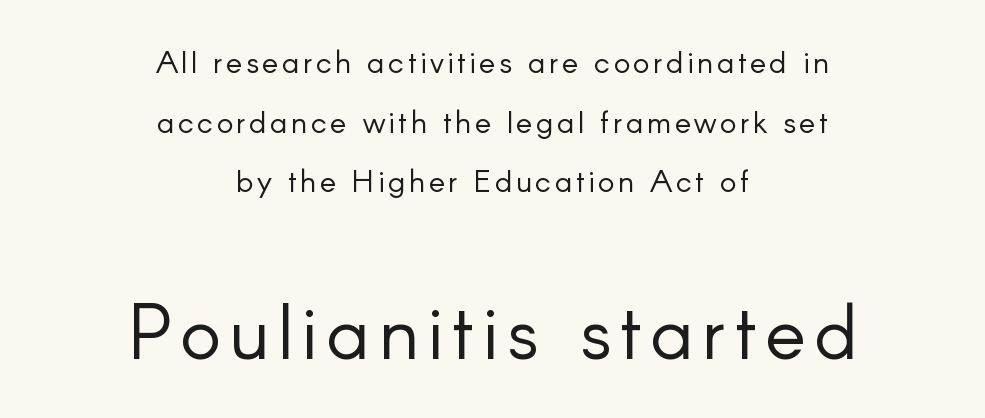
Q: Is the text bold? A: No.
Q: Is the text italic (slanted)? A: No, it is upright.
Q: Is the typeface a serif or a sans-serif typeface? A: Sans-serif.
Q: Is the text underlined? A: No.
Q: How is the paragraph aligned? A: Centered.
Q: Is the spacing between lines tight, normal or loose? A: Loose.
Q: Which block of text is set in a larger size, the first (top) or the second (bottom)? A: The second (bottom) one.
Q: Width (condensed, normal, or wide)? A: Normal.
Q: Stroke contrast? A: Low.
Q: x-height? A: Small.
Q: Monospaced? A: No.
